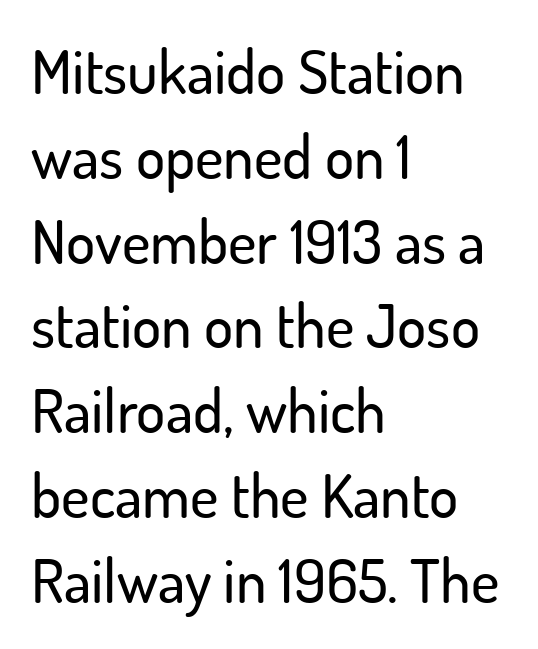
Is this a fixed-width face? No — the glyphs have proportional, varying widths. Which margin do the lines hug? The left one — the right edge is uneven. The line texture is even and compact thanks to regular tracking. The text was rendered using a sans face with plain stroke endings. The specimen omits any rule beneath the text block's lines.
